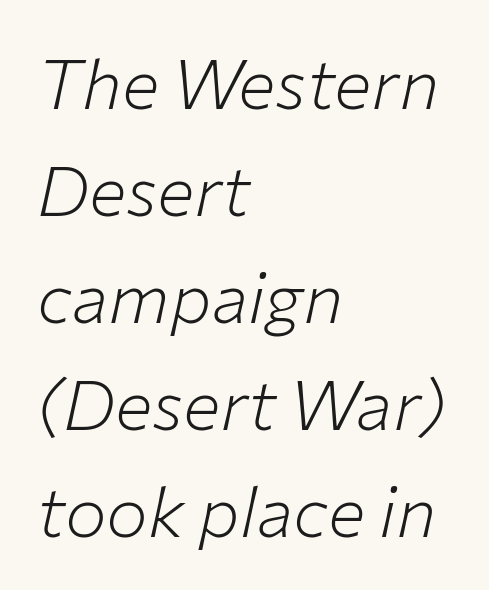
The image shows 70 px light type, italic (leaning right); set left-aligned, normal line spacing (1.53x), normal letter spacing, not underlined; low stroke contrast and a medium x-height.
